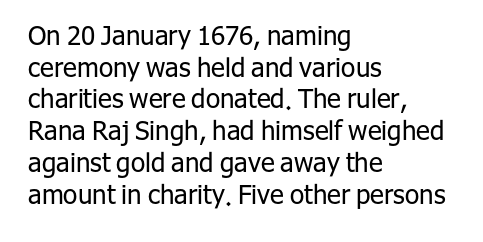
The image shows 26 px text type, upright; set left-aligned, line spacing 1.22x, normal letter spacing, not underlined.
